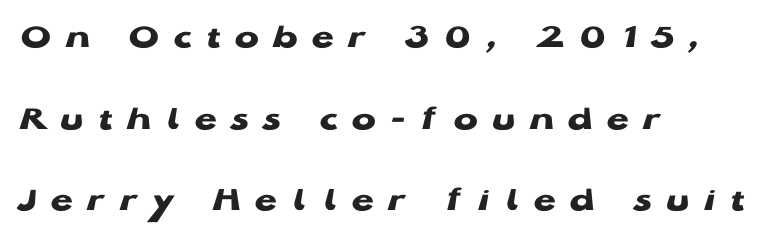
The image shows 36 px heavy, wide sans-serif type, upright; set left-aligned, loose line spacing (2.27x), unusually wide letter spacing (+0.4 em), not underlined; low stroke contrast and a medium x-height.
